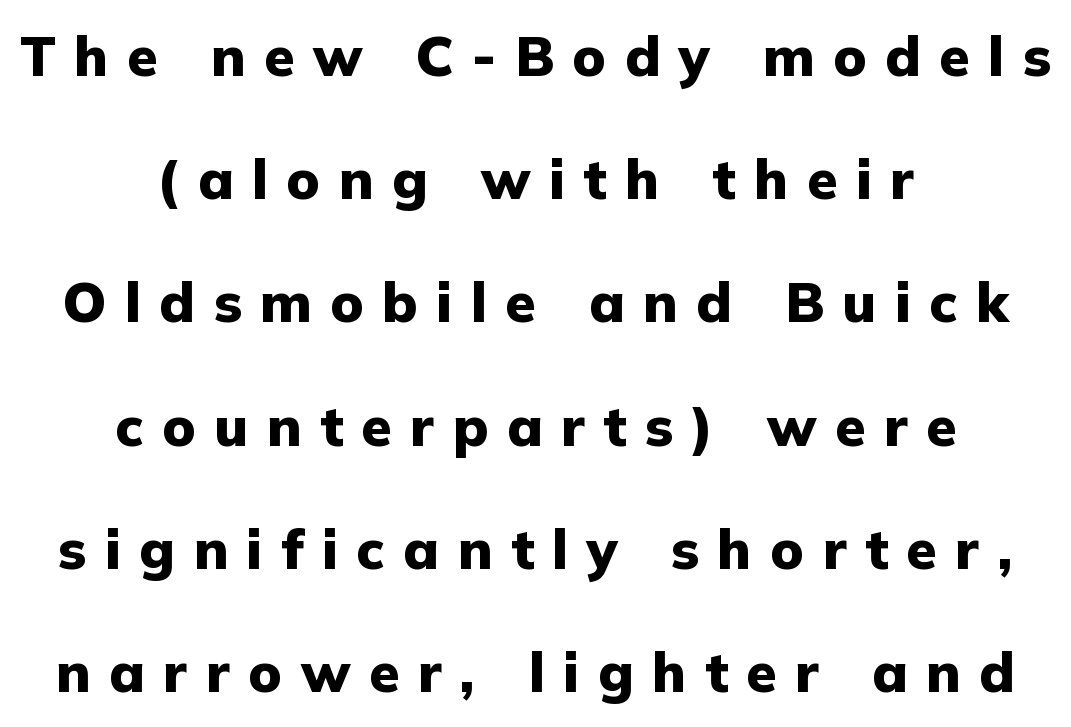
{"serif": "no", "italic": "no", "bold": "yes", "weight": "heavy", "width": "normal", "stroke_contrast": "low", "x_height": "medium", "monospaced": "no", "underline": "no", "align": "center", "line_spacing": "loose", "line_spacing_ratio": 2.24, "letter_spacing": "wide", "letter_spacing_em": 0.34, "glyph_px": 55}
